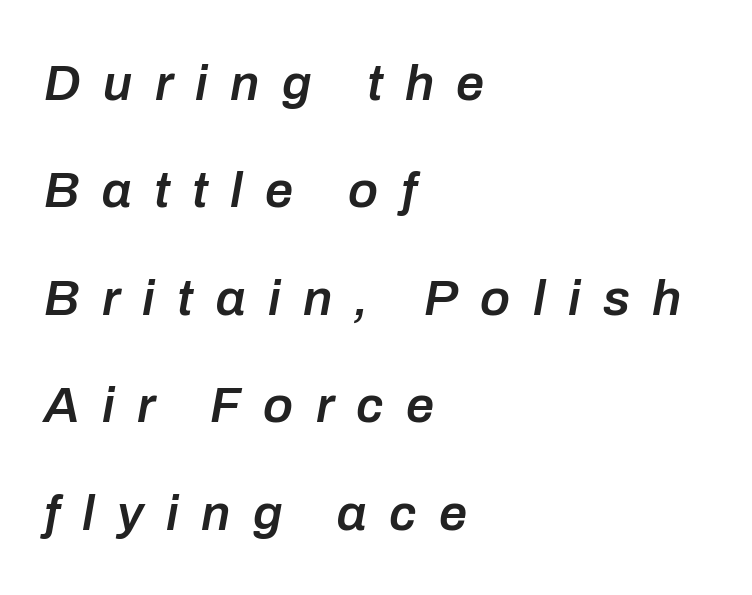
Q: Is the text bold? A: Semi-bold.
Q: Is the text italic (slanted)? A: Yes, it leans right by about 10 degrees.
Q: Is the text underlined? A: No.
Q: How is the paragraph aligned? A: Left-aligned.
Q: Is the spacing between letters normal or unusually wide? A: Unusually wide.
Q: Is the spacing between lines tight, normal or loose? A: Loose.
Q: Width (condensed, normal, or wide)? A: Normal.
Q: Stroke contrast? A: Low.
Q: x-height? A: Medium.
Q: Monospaced? A: No.
